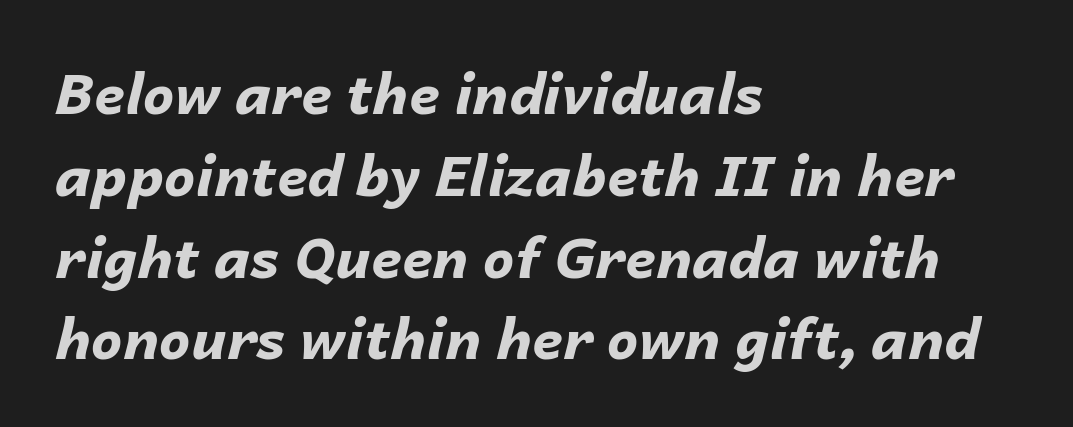
Q: Is the text bold? A: Yes.
Q: Is the text italic (slanted)? A: Yes, it leans right by about 14 degrees.
Q: Is the text underlined? A: No.
Q: How is the paragraph aligned? A: Left-aligned.
Q: Is the spacing between letters normal or unusually wide? A: Normal.
Q: Is the spacing between lines tight, normal or loose? A: Normal.
Q: Width (condensed, normal, or wide)? A: Normal.
Q: Stroke contrast? A: Low.
Q: x-height? A: Medium.
Q: Monospaced? A: No.
